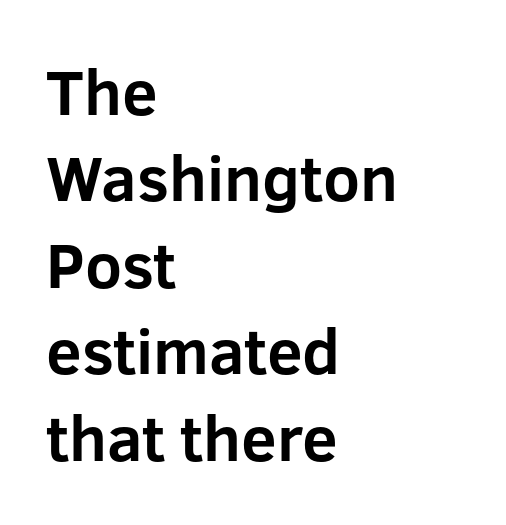
Q: Is the text bold? A: Yes.
Q: Is the text italic (slanted)? A: No, it is upright.
Q: Is the typeface a serif or a sans-serif typeface? A: Sans-serif.
Q: Is the text underlined? A: No.
Q: How is the paragraph aligned? A: Left-aligned.
Q: Is the spacing between letters normal or unusually wide? A: Normal.
Q: Is the spacing between lines tight, normal or loose? A: Normal.
Q: Width (condensed, normal, or wide)? A: Normal.
Q: Stroke contrast? A: Low.
Q: x-height? A: Medium.
Q: Monospaced? A: No.
